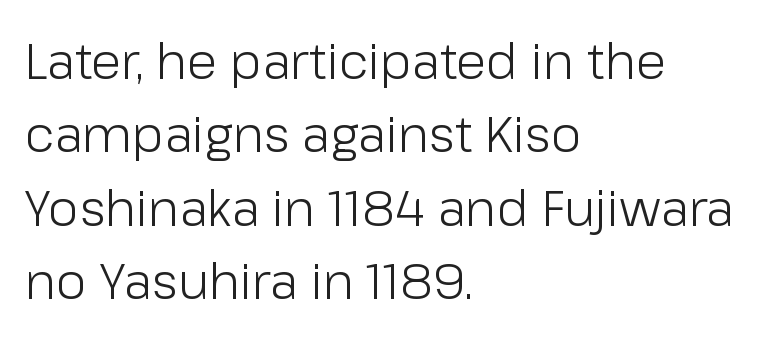
The image shows 50 px light sans-serif type, upright; set left-aligned, normal line spacing (1.47x), normal letter spacing, not underlined; low stroke contrast and a medium x-height.
